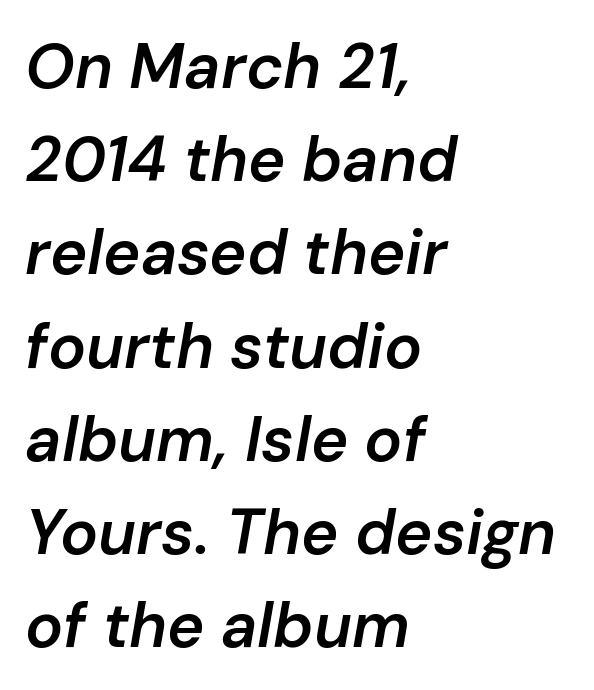
Q: Is the text bold? A: Semi-bold.
Q: Is the text italic (slanted)? A: Yes, it leans right by about 10 degrees.
Q: Is the text underlined? A: No.
Q: How is the paragraph aligned? A: Left-aligned.
Q: Is the spacing between letters normal or unusually wide? A: Normal.
Q: Is the spacing between lines tight, normal or loose? A: Normal.
Q: Width (condensed, normal, or wide)? A: Normal.
Q: Stroke contrast? A: Low.
Q: x-height? A: Medium.
Q: Monospaced? A: No.
